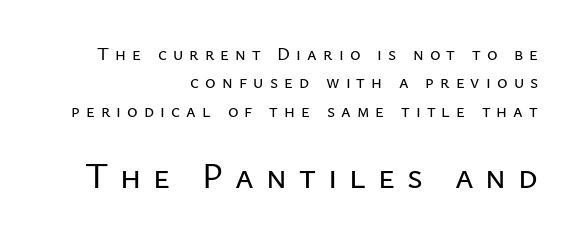
This sample uses an upright cut, with every glyph sitting square on the baseline. Quick note: underline off. Type style note: lacks serifs. The rendering uses natural spacing where letterforms have individual widths. Type size steps up from the first block to the second.
